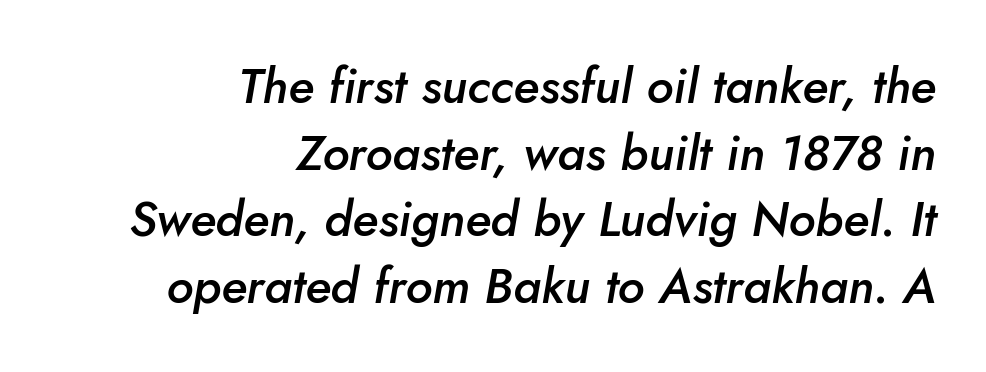
Varying glyph widths throughout — classic text-font behaviour. The compositor pushed each line to the right boundary. Honestly, there is no underline to notice here at all. Is there much room between lines? A standard amount, neither cramped nor airy.
